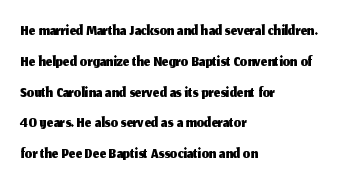
{"italic": "no", "underline": "no", "align": "left", "line_spacing": "normal", "line_spacing_ratio": 1.34, "letter_spacing": "normal", "letter_spacing_em": 0.0, "glyph_px": 23}
